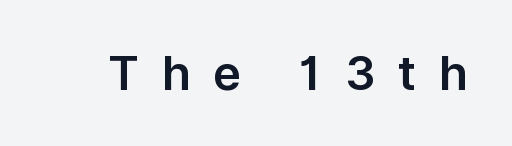
{"serif": "no", "italic": "no", "width": "normal", "stroke_contrast": "low", "x_height": "medium", "monospaced": "no", "underline": "no", "letter_spacing": "wide", "letter_spacing_em": 0.49, "glyph_px": 47}
